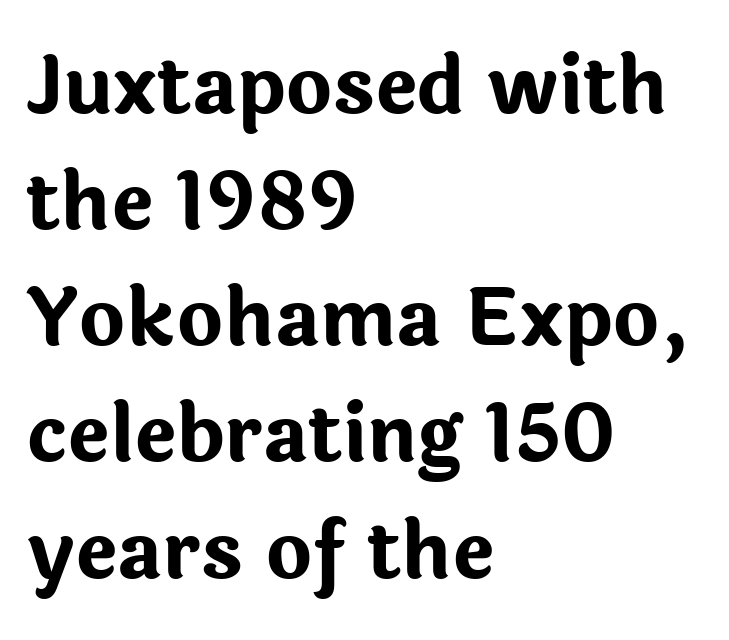
Here the designer chose a conventional face with non-uniform glyph widths. Caption: bold face, heavy strokes. Clear beneath every line of the passage. Unlike italic type, these characters show no tilt at all. The paragraph shown leans on its left margin. Check where the strokes stop: nothing finishes them off — pure sans.
